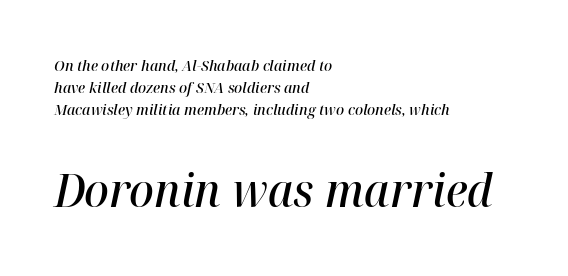
The image shows 46 px semibold type, italic (leaning right); set left-aligned, normal line spacing (1.48x), normal letter spacing, not underlined; the second (bottom) block is 3.07x larger; high stroke contrast and a medium x-height.
